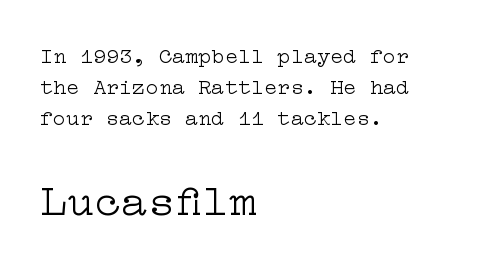
Q: Is the text bold? A: No.
Q: Is the text italic (slanted)? A: No, it is upright.
Q: Is the typeface a serif or a sans-serif typeface? A: Serif.
Q: Is the text underlined? A: No.
Q: How is the paragraph aligned? A: Left-aligned.
Q: Is the spacing between letters normal or unusually wide? A: Normal.
Q: Is the spacing between lines tight, normal or loose? A: Normal.
Q: Which block of text is set in a larger size, the first (top) or the second (bottom)? A: The second (bottom) one.
Q: Width (condensed, normal, or wide)? A: Wide.
Q: Stroke contrast? A: Low.
Q: x-height? A: Medium.
